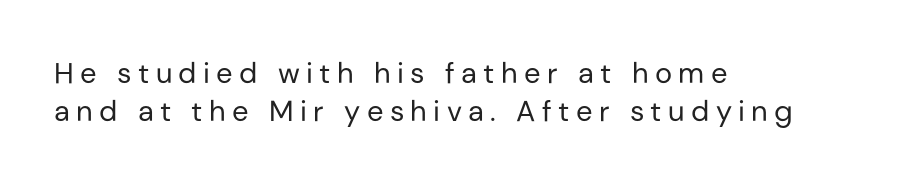
The image shows 29 px regular-weight sans-serif type, upright; set left-aligned, normal line spacing (1.3x), unusually wide letter spacing (+0.22 em), not underlined; low stroke contrast and a medium x-height.
